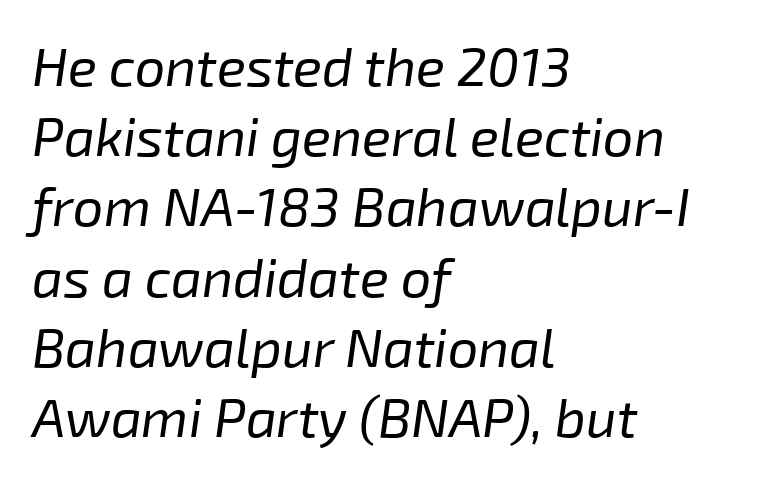
Q: Is the text bold? A: No.
Q: Is the text italic (slanted)? A: Yes, it leans right by about 8 degrees.
Q: Is the text underlined? A: No.
Q: How is the paragraph aligned? A: Left-aligned.
Q: Is the spacing between letters normal or unusually wide? A: Normal.
Q: Is the spacing between lines tight, normal or loose? A: Normal.
Q: Width (condensed, normal, or wide)? A: Normal.
Q: Stroke contrast? A: Low.
Q: x-height? A: Medium.
Q: Monospaced? A: No.
